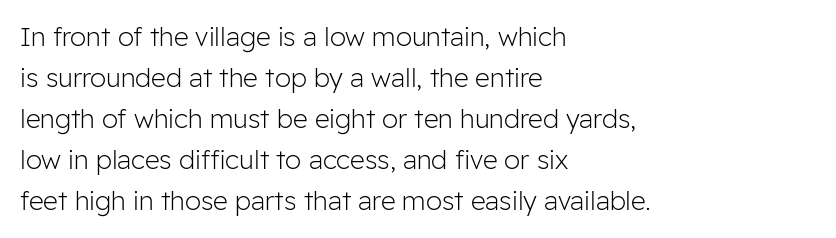
{"italic": "no", "bold": "no", "underline": "no", "align": "left", "line_spacing": "normal", "line_spacing_ratio": 1.58, "letter_spacing": "normal", "letter_spacing_em": 0.0, "glyph_px": 26}
